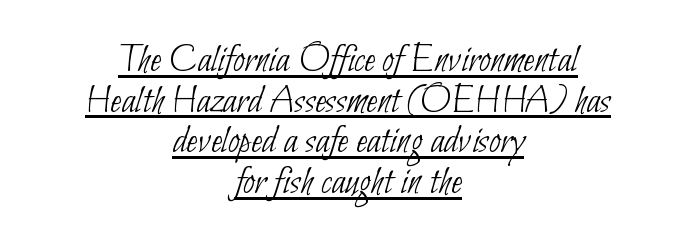
{"serif": "no", "bold": "no", "weight": "thin", "width": "condensed", "stroke_contrast": "low", "x_height": "small", "monospaced": "no", "underline": "yes", "align": "center", "line_spacing": "tight", "line_spacing_ratio": 0.99, "letter_spacing": "normal", "letter_spacing_em": 0.0, "glyph_px": 41}
